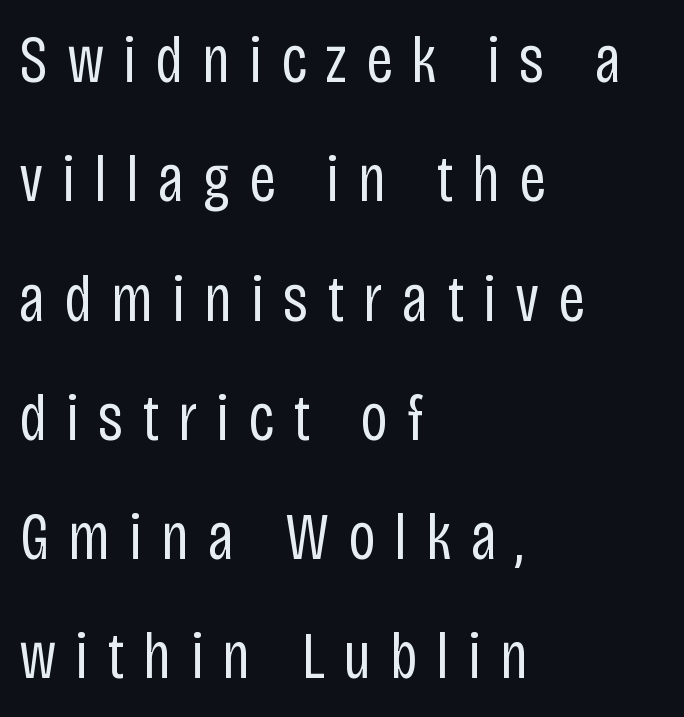
{"serif": "no", "italic": "no", "bold": "no", "weight": "regular", "width": "condensed", "stroke_contrast": "low", "x_height": "large", "monospaced": "no", "underline": "no", "align": "left", "line_spacing_ratio": 1.78, "letter_spacing": "wide", "letter_spacing_em": 0.28, "glyph_px": 67}
